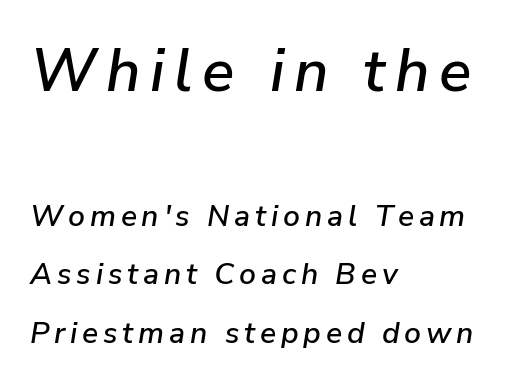
The image shows 60 px text type, italic (leaning right); set left-aligned, loose line spacing (1.95x), not underlined; the first (top) block is 2.0x larger; low stroke contrast and a medium x-height.
